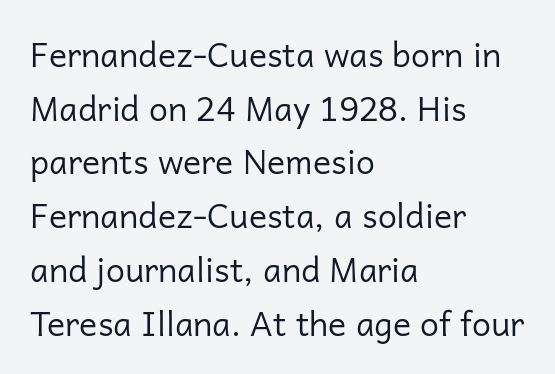
Q: Is the text bold? A: No.
Q: Is the text italic (slanted)? A: No, it is upright.
Q: Is the typeface a serif or a sans-serif typeface? A: Sans-serif.
Q: Is the text underlined? A: No.
Q: How is the paragraph aligned? A: Left-aligned.
Q: Is the spacing between letters normal or unusually wide? A: Normal.
Q: Is the spacing between lines tight, normal or loose? A: Normal.
Q: Width (condensed, normal, or wide)? A: Normal.
Q: Stroke contrast? A: Low.
Q: x-height? A: Medium.
Q: Monospaced? A: No.
